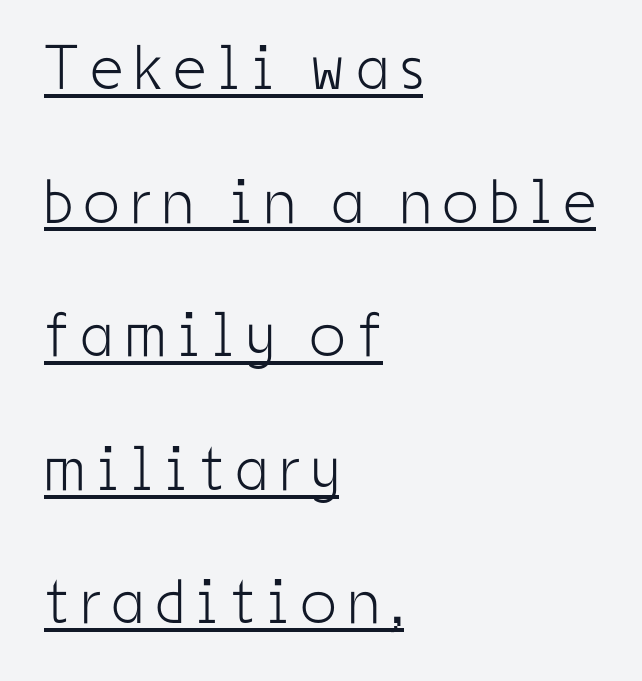
{"serif": "no", "italic": "no", "bold": "no", "weight": "light", "width": "condensed", "stroke_contrast": "low", "x_height": "medium", "monospaced": "no", "underline": "yes", "align": "left", "line_spacing": "loose", "line_spacing_ratio": 2.12, "glyph_px": 63}
